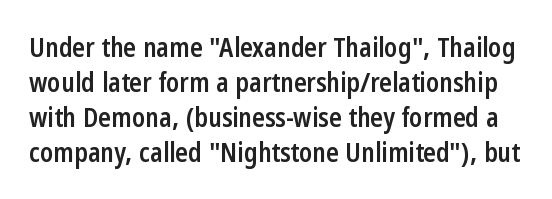
The axis of the letterforms is exactly vertical. These lines carry some extra weight — a demibold, not a full bold. The area under the type is left untouched. Characters follow at the spacing the type designer built in. The rows are spaced the way most documents space them.
